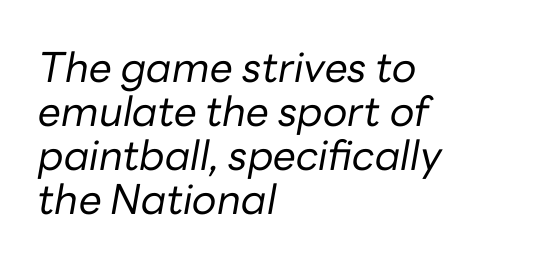
{"italic": "yes", "lean": "right", "slant_degrees": 10, "bold": "no", "weight": "regular", "width": "normal", "stroke_contrast": "low", "x_height": "medium", "monospaced": "no", "underline": "no", "align": "left", "line_spacing": "tight", "line_spacing_ratio": 1.07, "letter_spacing": "normal", "letter_spacing_em": 0.0, "glyph_px": 41}
